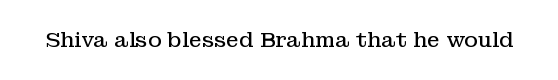
Q: Is the text bold? A: No.
Q: Is the text italic (slanted)? A: No, it is upright.
Q: Is the text underlined? A: No.
Q: Is the spacing between letters normal or unusually wide? A: Normal.
